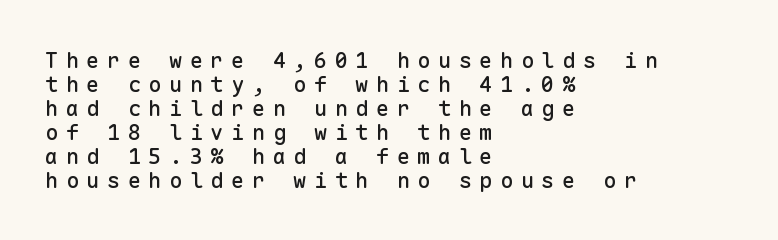
Q: Is the text italic (slanted)? A: No, it is upright.
Q: Is the text underlined? A: No.
Q: How is the paragraph aligned? A: Left-aligned.
Q: Is the spacing between letters normal or unusually wide? A: Unusually wide.
Q: Is the spacing between lines tight, normal or loose? A: Tight.
